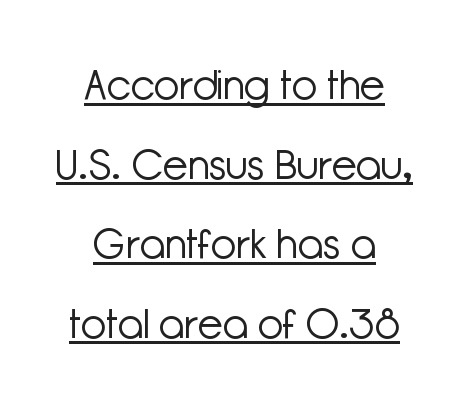
The image shows 41 px light sans-serif type, upright; set centered, loose line spacing (1.94x), normal letter spacing, underlined; low stroke contrast and a medium x-height.
